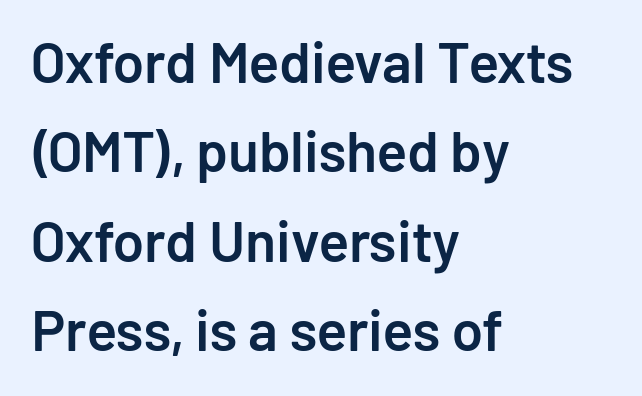
You could not count columns in this text — the font is proportionally spaced. A somewhat darkened texture: the type is semibold rather than bold. Notice how descenders clear the ascenders below comfortably — that's standard leading. A sans-serif font was chosen for this passage. Posture: upright roman. Is the block centered? No — it sits flush against the left margin.
